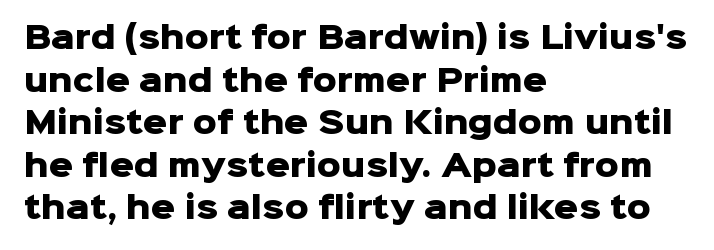
Does the leading feel generous? No, just average. The passage shown has conventional tracking throughout. Grotesque or geometric, the face here clearly has no serifs. Teacher's note: observe the even left margin — that is flush-left alignment. As a designer I'd log this as weight 700, bold. Underline: absent.
